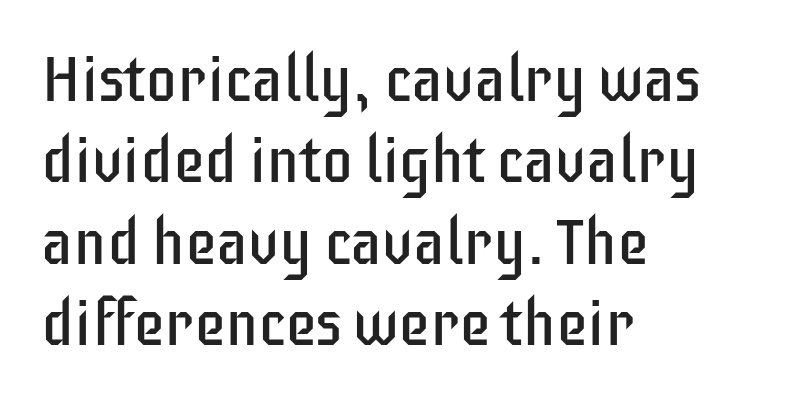
The passage shown stacks its lines at a standard gap. No extra ink here — the face is not bold. Short and long lines alike share a common starting point at left. Anything drawn beneath the words? Only blank space.
